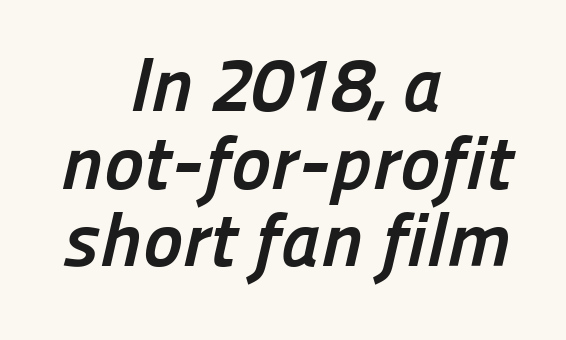
Bare-footed words on every line. This is heavy type, rendered in bold. The designer went with a sans here, leaving each stem footless. Here the designer chose a conventional face with non-uniform glyph widths. This block would grow much taller if given ordinary leading; it's compressed now.
